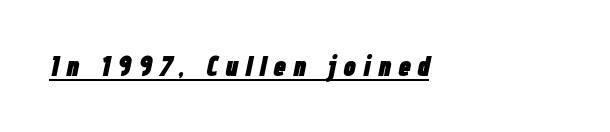
Underlining? Definitely there. Pretty heavy lettering here — definitely bold. Would a proofreader flag this as italicized? Yes. These lines stack with their left ends in a neat column. There is plenty of visible air inserted between adjacent glyphs.
